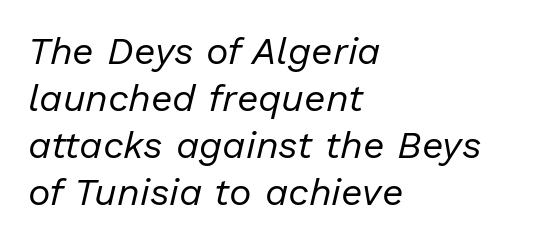
{"italic": "yes", "lean": "right", "slant_degrees": 13, "bold": "no", "weight": "regular", "width": "normal", "stroke_contrast": "low", "x_height": "medium", "monospaced": "no", "underline": "no", "align": "left", "line_spacing_ratio": 1.24, "letter_spacing": "normal", "letter_spacing_em": 0.0, "glyph_px": 38}
